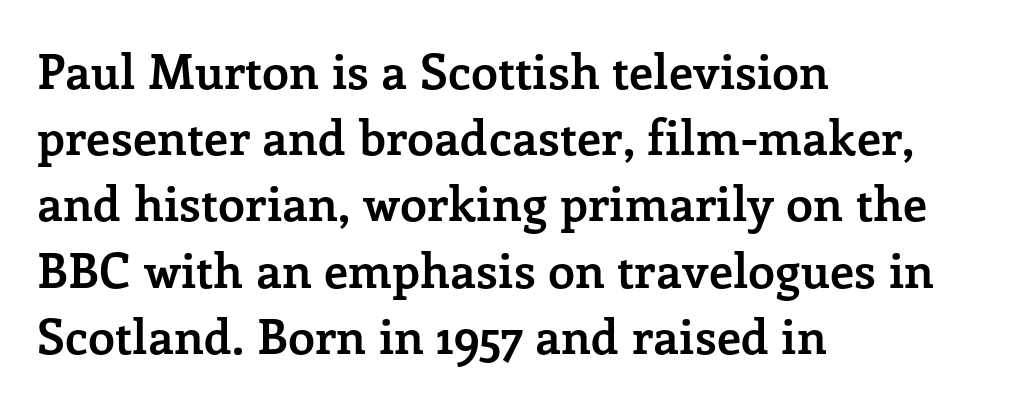
{"serif": "yes", "italic": "no", "bold": "yes", "weight": "semibold", "width": "normal", "stroke_contrast": "low", "x_height": "medium", "monospaced": "no", "underline": "no", "align": "left", "line_spacing": "normal", "line_spacing_ratio": 1.38, "letter_spacing": "normal", "letter_spacing_em": 0.0, "glyph_px": 48}
